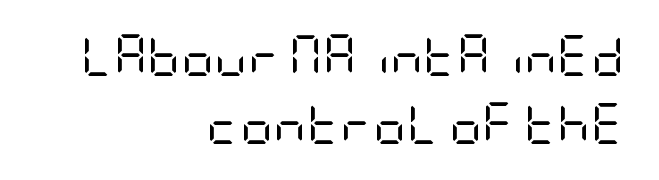
{"serif": "no", "italic": "no", "bold": "no", "weight": "regular", "width": "condensed", "stroke_contrast": "low", "x_height": "large", "underline": "no", "align": "right", "line_spacing": "normal", "line_spacing_ratio": 1.66, "letter_spacing": "normal", "letter_spacing_em": 0.0, "glyph_px": 41}
